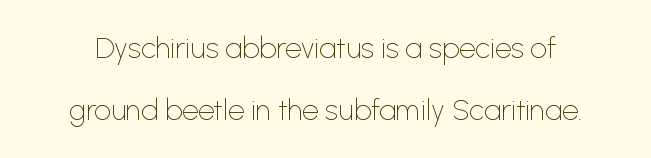
Q: Is the text bold? A: No.
Q: Is the text italic (slanted)? A: No, it is upright.
Q: Is the typeface a serif or a sans-serif typeface? A: Sans-serif.
Q: Is the text underlined? A: No.
Q: Is the spacing between letters normal or unusually wide? A: Normal.
Q: Is the spacing between lines tight, normal or loose? A: Loose.
Q: Width (condensed, normal, or wide)? A: Normal.
Q: Stroke contrast? A: Low.
Q: x-height? A: Medium.
Q: Monospaced? A: No.
